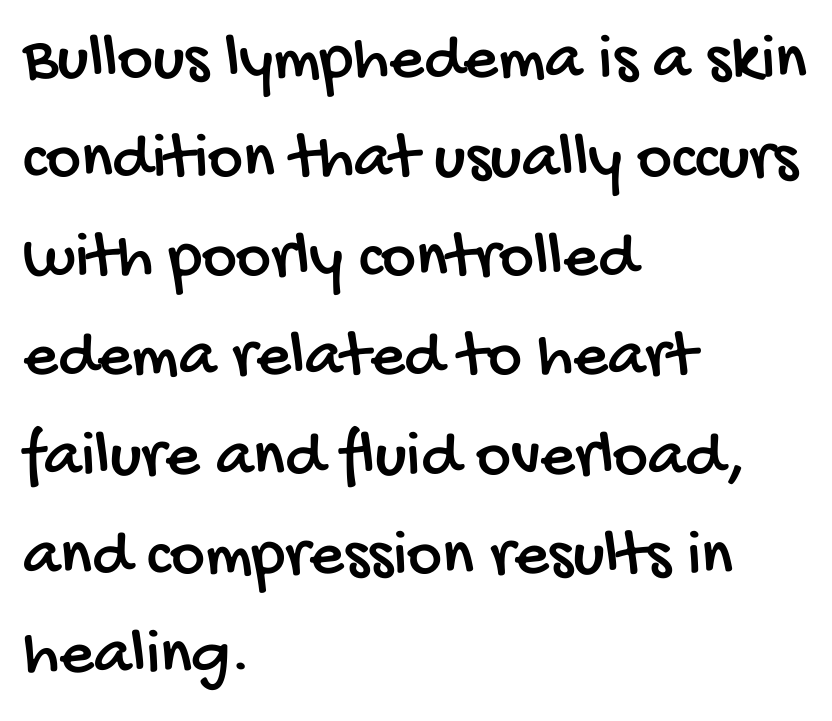
The image shows 67 px condensed sans-serif type; set left-aligned, normal line spacing (1.48x), normal letter spacing, not underlined; low stroke contrast and a large x-height.
